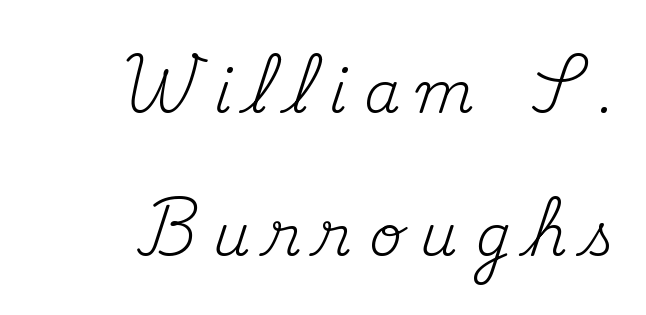
{"serif": "yes", "bold": "no", "weight": "regular", "width": "normal", "stroke_contrast": "medium", "x_height": "small", "monospaced": "no", "underline": "no", "line_spacing": "loose", "line_spacing_ratio": 2.47, "letter_spacing": "wide", "letter_spacing_em": 0.3, "glyph_px": 58}
